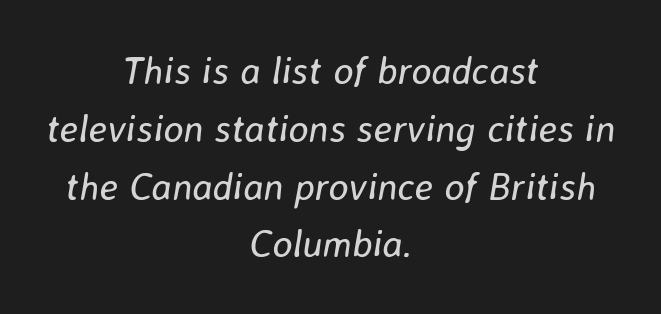
{"italic": "yes", "lean": "right", "slant_degrees": 8, "bold": "no", "weight": "regular", "width": "normal", "stroke_contrast": "low", "x_height": "medium", "monospaced": "no", "underline": "no", "align": "center", "line_spacing": "normal", "line_spacing_ratio": 1.52, "letter_spacing": "normal", "letter_spacing_em": 0.0, "glyph_px": 38}
